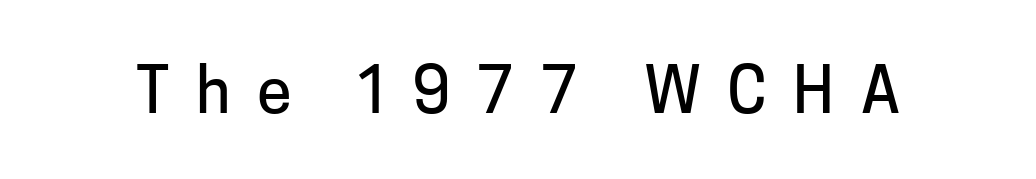
You can tell from the bare stems that sans-serif type was used. The letters stand straight up with perfectly vertical stems. Character widths vary here, with narrow letters taking less room than wide ones. You could only call the tracking loose — the letters float apart. The strip under each line holds only bare page.
